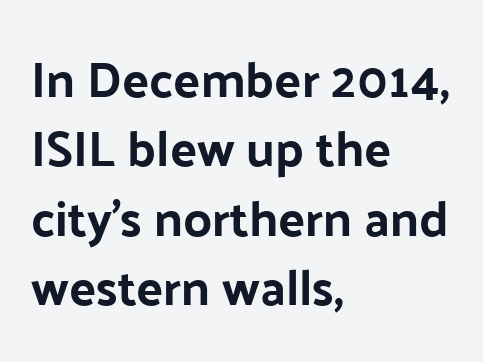
Q: Is the text italic (slanted)? A: No, it is upright.
Q: Is the typeface a serif or a sans-serif typeface? A: Sans-serif.
Q: Is the text underlined? A: No.
Q: How is the paragraph aligned? A: Left-aligned.
Q: Is the spacing between letters normal or unusually wide? A: Normal.
Q: Is the spacing between lines tight, normal or loose? A: Normal.
Q: Width (condensed, normal, or wide)? A: Normal.
Q: Stroke contrast? A: Low.
Q: x-height? A: Medium.
Q: Monospaced? A: No.
